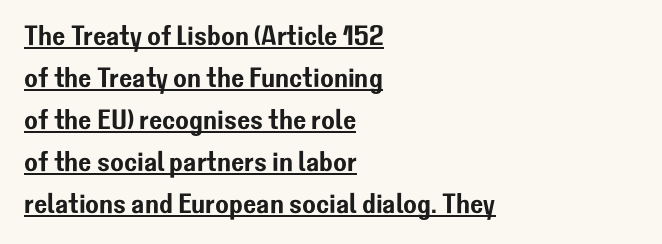
{"serif": "no", "italic": "no", "width": "normal", "stroke_contrast": "low", "x_height": "medium", "monospaced": "no", "underline": "yes", "align": "left", "line_spacing": "normal", "line_spacing_ratio": 1.5, "letter_spacing": "normal", "letter_spacing_em": 0.0, "glyph_px": 28}
